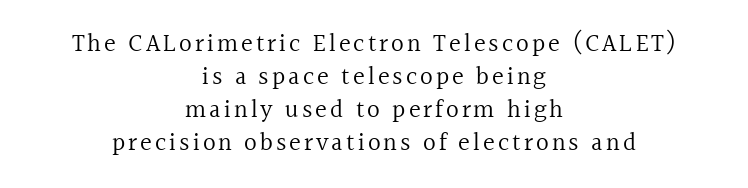
Unmarked baselines from the first word to the last. Rows of type keep a routine distance in the vertical direction. The axis of the letterforms is exactly vertical. The letters look calm and open, with moderate or lighter stems. In CSS terms this would be text-align: center.
